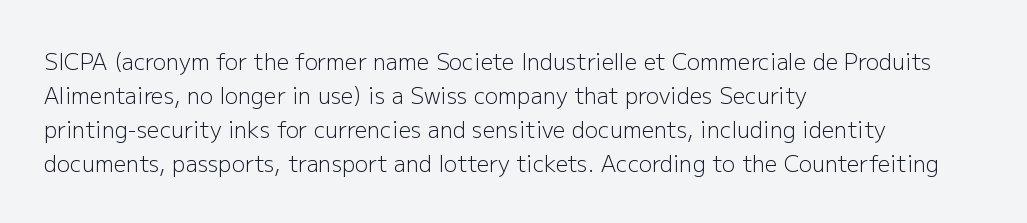
These lines stack with their left ends in a neat column. Any mark beneath the type? The region is blank. Short note: letters normally spaced. The type sits square on the baseline with zero lean.
